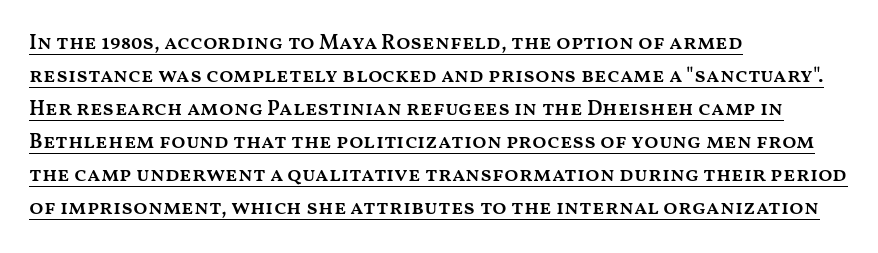
{"italic": "no", "bold": "semi", "underline": "yes", "align": "left", "line_spacing": "normal", "line_spacing_ratio": 1.57, "letter_spacing": "normal", "letter_spacing_em": 0.0, "glyph_px": 21}
